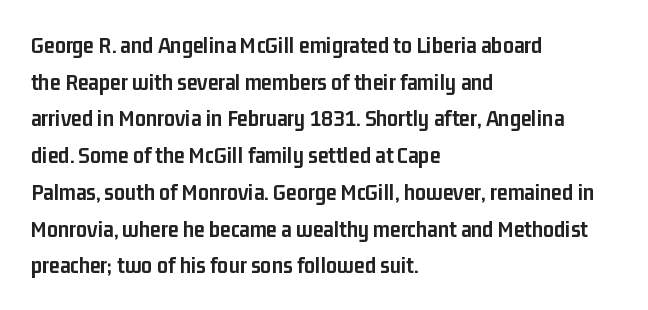
{"italic": "no", "bold": "yes", "underline": "no", "align": "left", "line_spacing": "normal", "line_spacing_ratio": 1.53, "letter_spacing": "normal", "letter_spacing_em": 0.0, "glyph_px": 24}
